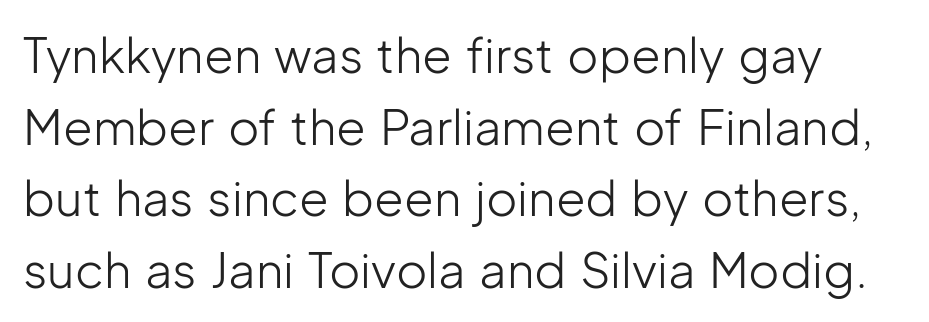
{"serif": "no", "italic": "no", "bold": "no", "weight": "light", "width": "normal", "stroke_contrast": "low", "x_height": "medium", "monospaced": "no", "underline": "no", "line_spacing": "normal", "line_spacing_ratio": 1.49, "letter_spacing": "normal", "letter_spacing_em": 0.0, "glyph_px": 48}
